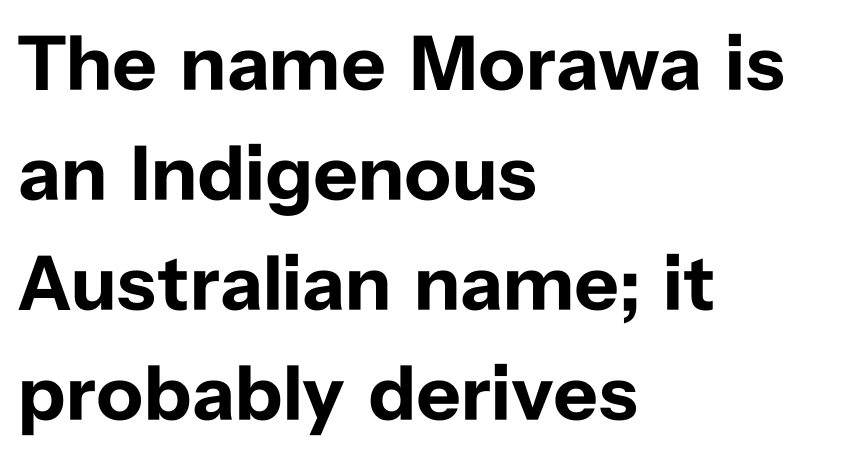
The image shows 78 px bold sans-serif type, upright; set left-aligned, normal line spacing (1.41x), normal letter spacing, not underlined; low stroke contrast and a medium x-height.
